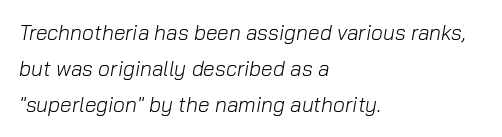
Check the space under the baseline: it is left empty. How are the letters spaced? Ordinarily, with no added tracking. Casual observation: everything's shoved over to the left. This is oblique type, the kind used for emphasis or titles.
